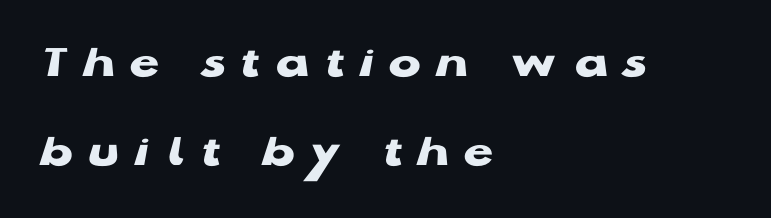
Q: Is the text bold? A: Yes.
Q: Is the text italic (slanted)? A: No, it is upright.
Q: Is the typeface a serif or a sans-serif typeface? A: Sans-serif.
Q: Is the text underlined? A: No.
Q: How is the paragraph aligned? A: Left-aligned.
Q: Is the spacing between letters normal or unusually wide? A: Unusually wide.
Q: Width (condensed, normal, or wide)? A: Wide.
Q: Stroke contrast? A: Low.
Q: x-height? A: Medium.
Q: Monospaced? A: No.
